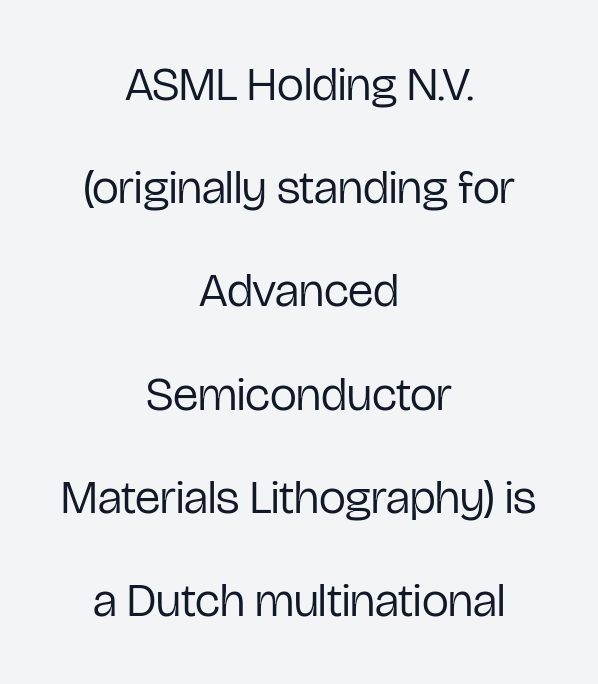
The words here are not underlined. Ink coverage per letter is moderate at most. You could call the tracking neutral — neither tight nor loose. Leftover space on each line is divided equally before and after the words. Rendered with straight, roman letterforms. You could not count columns in this text — the font is proportionally spaced.
